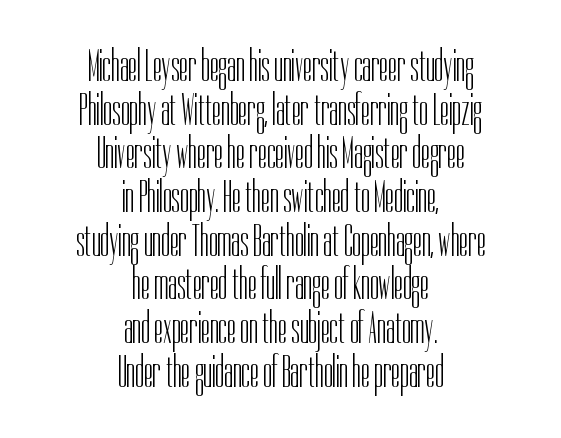
{"serif": "no", "italic": "no", "bold": "no", "weight": "light", "width": "condensed", "stroke_contrast": "low", "x_height": "medium", "monospaced": "no", "underline": "no", "align": "center", "line_spacing": "tight", "line_spacing_ratio": 0.97, "letter_spacing": "normal", "letter_spacing_em": 0.0, "glyph_px": 45}
